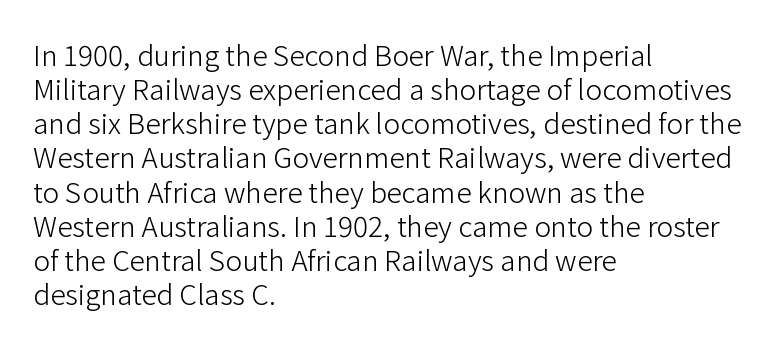
Q: Is the text bold? A: No.
Q: Is the text italic (slanted)? A: No, it is upright.
Q: Is the typeface a serif or a sans-serif typeface? A: Sans-serif.
Q: Is the text underlined? A: No.
Q: How is the paragraph aligned? A: Left-aligned.
Q: Is the spacing between letters normal or unusually wide? A: Normal.
Q: Width (condensed, normal, or wide)? A: Normal.
Q: Stroke contrast? A: Low.
Q: x-height? A: Medium.
Q: Monospaced? A: No.
